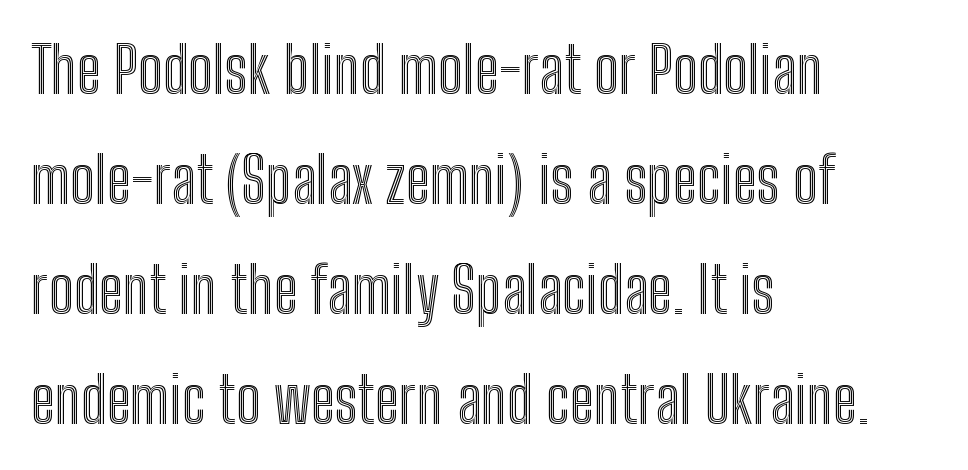
{"italic": "no", "width": "condensed", "x_height": "medium", "monospaced": "no", "underline": "no", "align": "left", "line_spacing_ratio": 1.72, "letter_spacing": "normal", "letter_spacing_em": 0.0, "glyph_px": 64}
